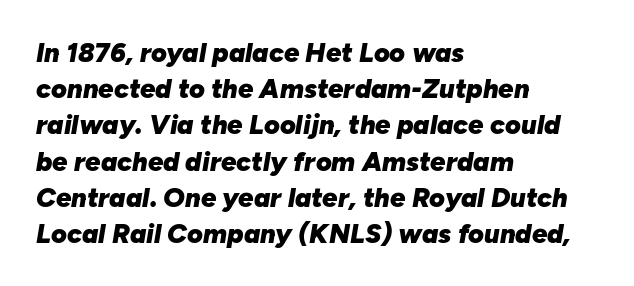
In terms of letterspacing, this is plain default setting. The font is running at its bold setting. This rendering features lettering with no underline. Looking at the ascenders, they clearly lean. The compositor pushed each line to the left boundary.
